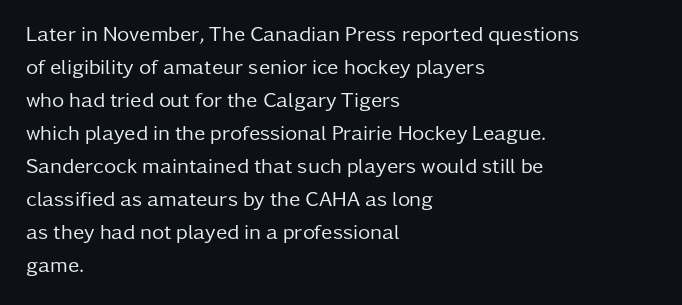
{"italic": "no", "bold": "no", "underline": "no", "align": "left", "line_spacing": "normal", "line_spacing_ratio": 1.57, "letter_spacing": "normal", "letter_spacing_em": 0.0, "glyph_px": 21}
